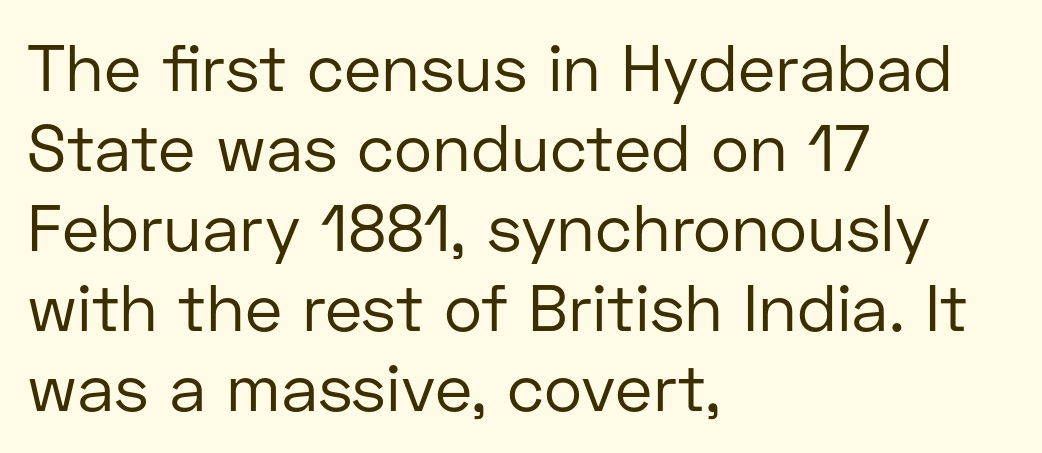
The image shows 65 px regular-weight sans-serif type, upright; set left-aligned, line spacing 1.23x, normal letter spacing, not underlined; low stroke contrast and a medium x-height.
